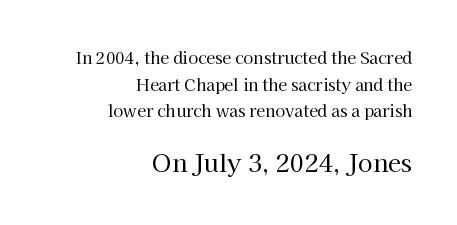
The image shows 24 px text type, upright; set right-aligned, normal line spacing (1.67x), normal letter spacing, not underlined; the second (bottom) block is 1.5x larger.
